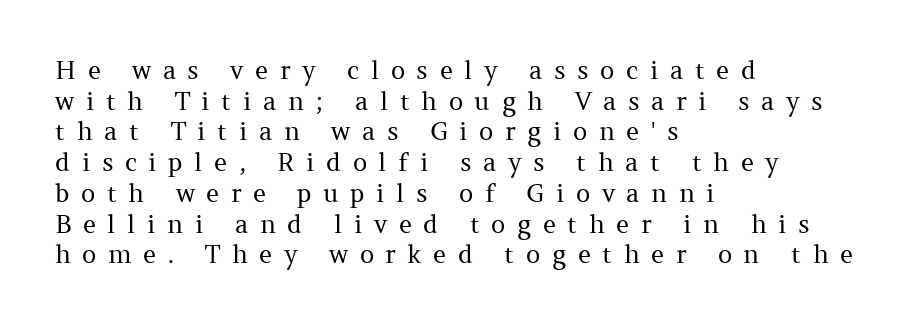
Q: Is the text bold? A: No.
Q: Is the text italic (slanted)? A: No, it is upright.
Q: Is the text underlined? A: No.
Q: How is the paragraph aligned? A: Left-aligned.
Q: Is the spacing between letters normal or unusually wide? A: Unusually wide.
